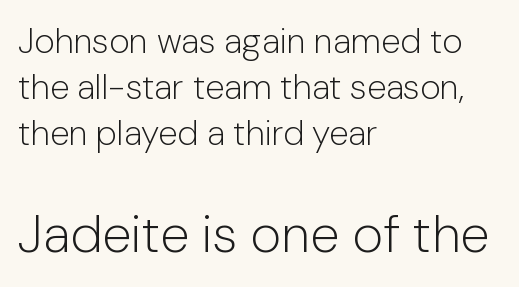
The rendering uses natural spacing where letterforms have individual widths. A typesetter would call this leading conventional body-copy spacing. Which margin do the lines hug? The left one — the right edge is uneven. Of the two passages, the one underneath uses the larger point size. Regarding serifs, this sample does without them.
